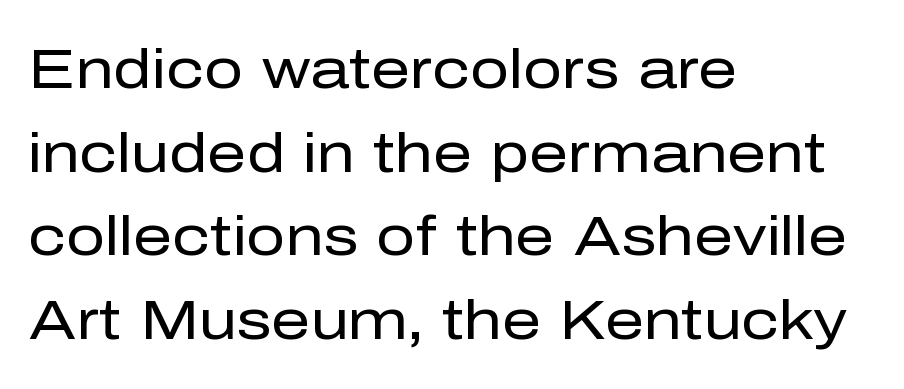
This is sans-serif lettering, the kind often seen on screens and signage. The strokes are not fattened; the text isn't bold. Spacing verdict: proportional, widths tailored to each character. Quick note: interline space is typical.
